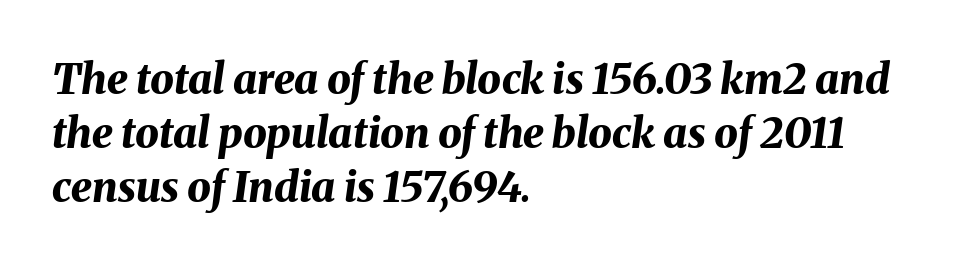
Short and long lines alike share a common starting point at left. As a designer I'd log this as weight 700, bold. Spacing verdict: proportional, widths tailored to each character. The gap between lines stays unmarked. Slant detected: the letters are inclined.
